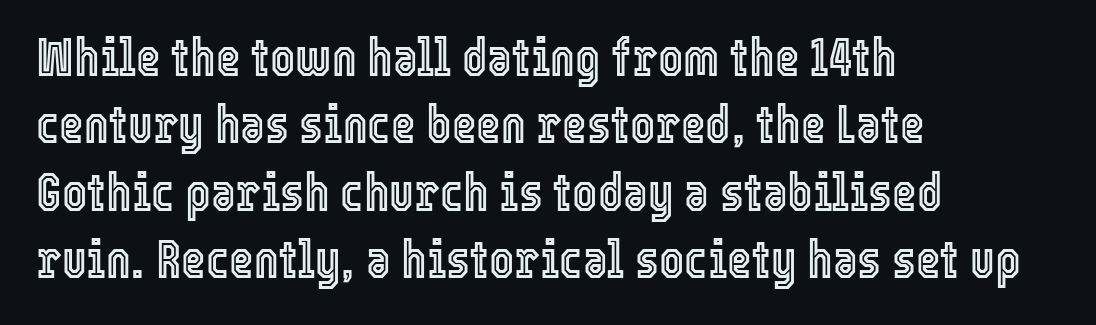
Successive baselines arrive at the customary interval. Words appear dense and cohesive because spacing is normal. Notice how the stems are strictly vertical — no italics here. A typesetter would call this proportional, since set widths differ per character.
